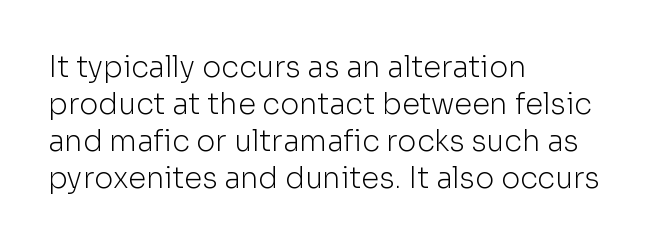
The image shows 29 px light sans-serif type, upright; set left-aligned, normal line spacing (1.28x), normal letter spacing, not underlined; low stroke contrast and a medium x-height.
